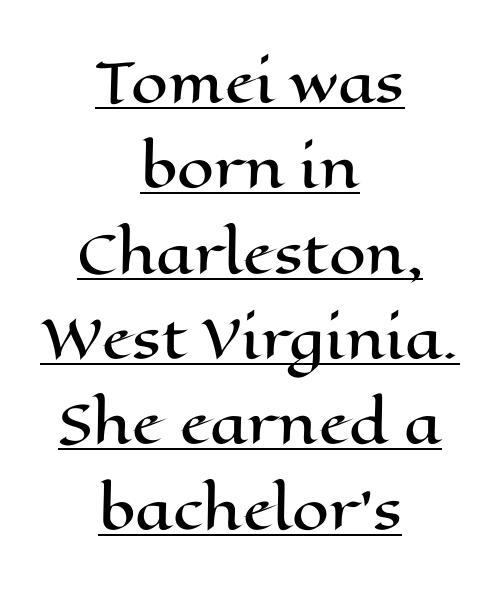
{"italic": "no", "width": "wide", "stroke_contrast": "high", "x_height": "medium", "monospaced": "no", "underline": "yes", "align": "center", "line_spacing": "normal", "line_spacing_ratio": 1.61, "letter_spacing": "normal", "letter_spacing_em": 0.0, "glyph_px": 53}
